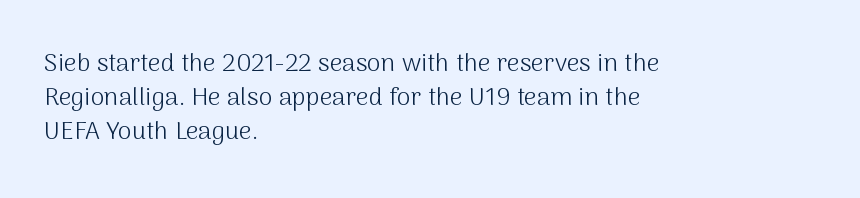
The image shows 25 px text type, upright; set left-aligned, normal line spacing (1.37x), normal letter spacing, not underlined.
